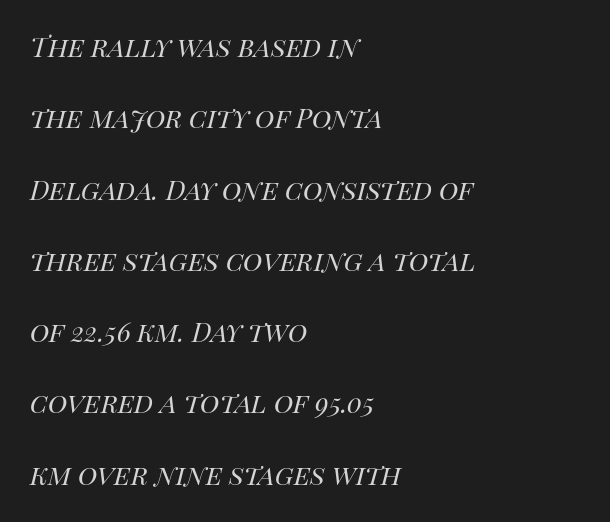
Horizontally, the lines are justified to the leading edge only. Do the characters align in a grid? No, the font is proportional. A typesetter would mark this as italic. The area under the type is left untouched. You could call the tracking neutral — neither tight nor loose.
